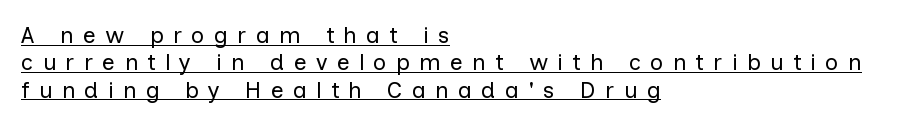
The typography opts for an upright posture over an oblique one. Notice how the passage keeps a crisp vertical edge on the left only. A quiet, ordinary-to-light weight characterises the typeface. Display-style spreading of the glyphs; the letterfit is very open. Is there an underline? Yes — a line sits under the letters.
